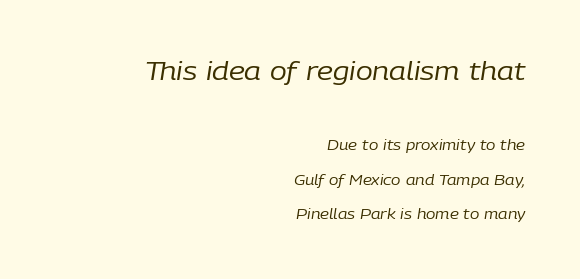
Bare-footed words on every line. This sample is right-justified, so line beginnings fall wherever the words allow. Tracking here is standard; glyphs follow each other at the usual distance. The passage shown is not bold in any degree. Compared with ordinary roman type, these characters are visibly tilted. Widely set lines give the paragraph a tall, airy silhouette.
